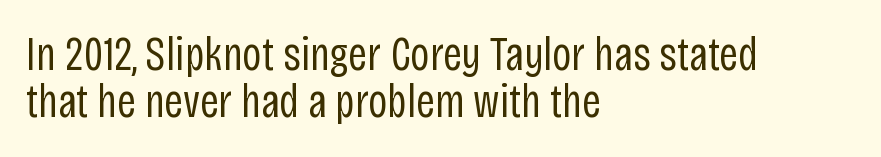
{"serif": "no", "italic": "no", "bold": "no", "weight": "regular", "width": "condensed", "stroke_contrast": "low", "x_height": "large", "monospaced": "no", "underline": "no", "align": "left", "line_spacing": "tight", "line_spacing_ratio": 1.01, "letter_spacing": "normal", "letter_spacing_em": 0.0, "glyph_px": 47}
